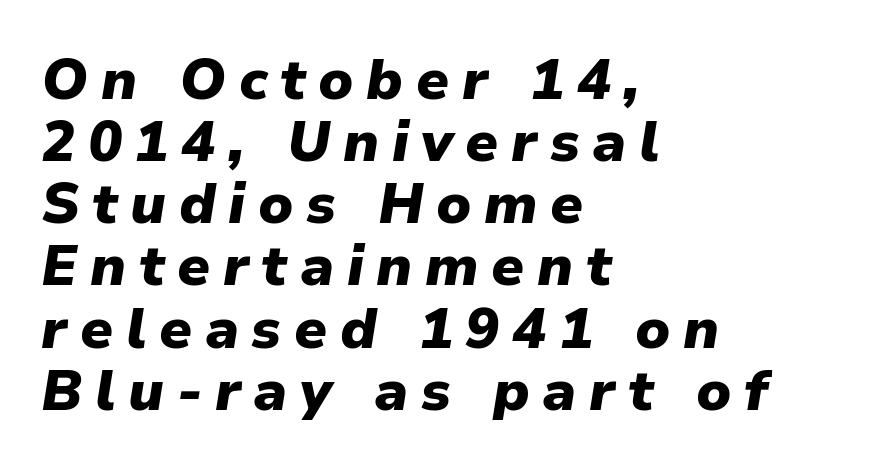
The image shows 57 px heavy type, italic (leaning right); set left-aligned, tight line spacing (1.09x), unusually wide letter spacing (+0.22 em), not underlined; low stroke contrast and a medium x-height.
